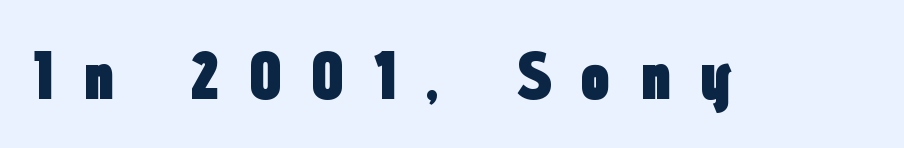
Q: Is the text bold? A: Yes.
Q: Is the text italic (slanted)? A: No, it is upright.
Q: Is the typeface a serif or a sans-serif typeface? A: Sans-serif.
Q: Is the text underlined? A: No.
Q: Is the spacing between letters normal or unusually wide? A: Unusually wide.
Q: Width (condensed, normal, or wide)? A: Condensed.
Q: Stroke contrast? A: Low.
Q: x-height? A: Medium.
Q: Monospaced? A: No.
